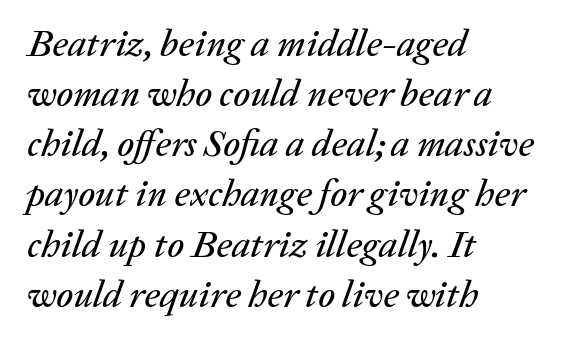
Q: Is the text italic (slanted)? A: Yes, it leans right by about 20 degrees.
Q: Is the text underlined? A: No.
Q: How is the paragraph aligned? A: Left-aligned.
Q: Is the spacing between letters normal or unusually wide? A: Normal.
Q: Is the spacing between lines tight, normal or loose? A: Normal.
Q: Width (condensed, normal, or wide)? A: Normal.
Q: Stroke contrast? A: Low.
Q: x-height? A: Medium.
Q: Monospaced? A: No.
